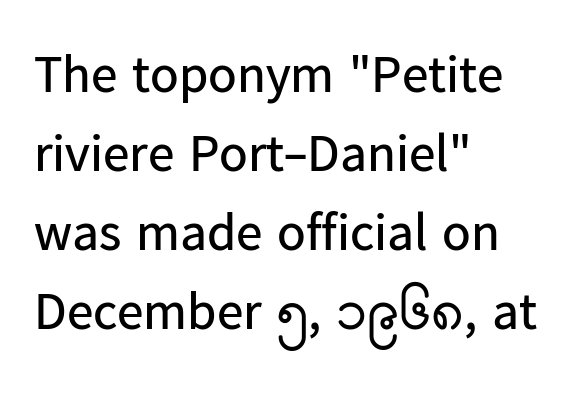
The image shows 53 px regular-weight sans-serif type, upright; set left-aligned, normal line spacing (1.49x), normal letter spacing, not underlined; low stroke contrast and a medium x-height.
